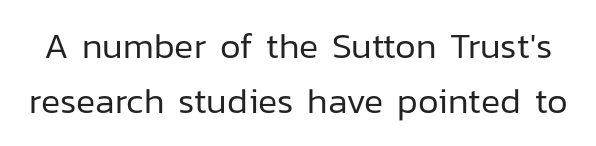
Q: Is the text bold? A: No.
Q: Is the text italic (slanted)? A: No, it is upright.
Q: Is the typeface a serif or a sans-serif typeface? A: Sans-serif.
Q: Is the text underlined? A: No.
Q: Is the spacing between letters normal or unusually wide? A: Normal.
Q: Is the spacing between lines tight, normal or loose? A: Normal.
Q: Width (condensed, normal, or wide)? A: Normal.
Q: Stroke contrast? A: Low.
Q: x-height? A: Medium.
Q: Monospaced? A: No.
